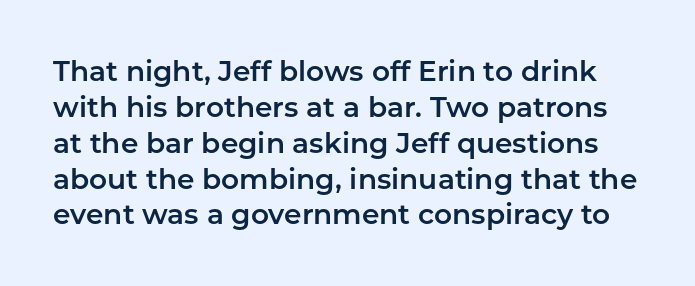
Q: Is the text italic (slanted)? A: No, it is upright.
Q: Is the typeface a serif or a sans-serif typeface? A: Sans-serif.
Q: Is the text underlined? A: No.
Q: Is the spacing between letters normal or unusually wide? A: Normal.
Q: Is the spacing between lines tight, normal or loose? A: Normal.
Q: Width (condensed, normal, or wide)? A: Normal.
Q: Stroke contrast? A: Low.
Q: x-height? A: Medium.
Q: Monospaced? A: No.
